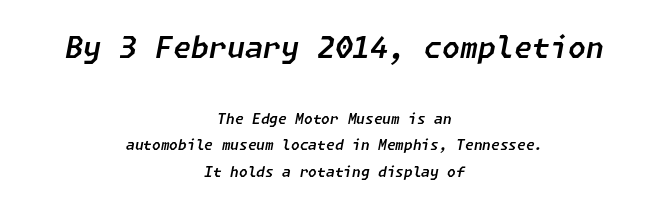
The image shows 29 px text type, italic (leaning right); set centered, line spacing 1.89x, normal letter spacing, not underlined; the first (top) block is 2.07x larger; low stroke contrast and a medium x-height.
